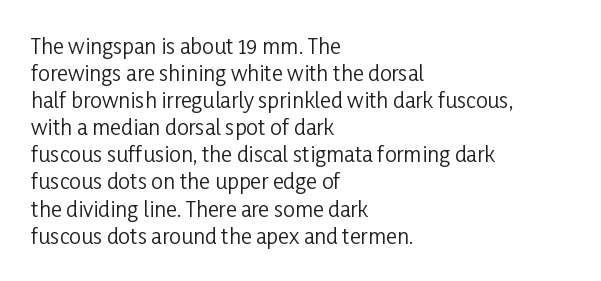
The passage shown is not underscored anywhere. Summary of vertical rhythm: regular, with standard interline spacing. The rag falls on the right side of this text block. Notice how the stems are strictly vertical — no italics here. Vertical stems look standard width or narrower in stroke.
